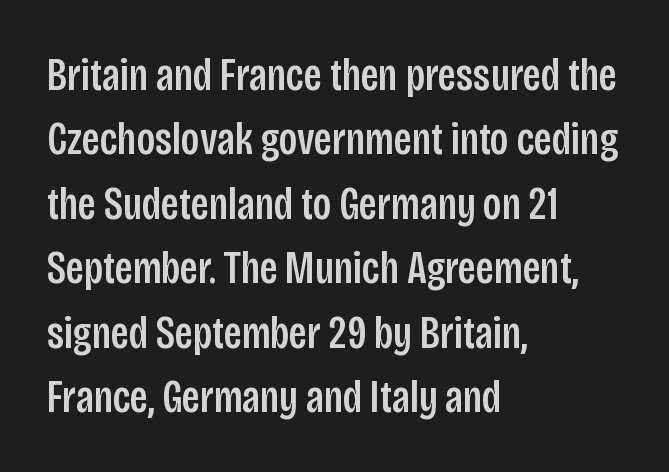
{"serif": "no", "italic": "no", "width": "condensed", "stroke_contrast": "low", "x_height": "large", "monospaced": "no", "underline": "no", "align": "left", "line_spacing": "normal", "line_spacing_ratio": 1.4, "letter_spacing": "normal", "letter_spacing_em": 0.0, "glyph_px": 46}
